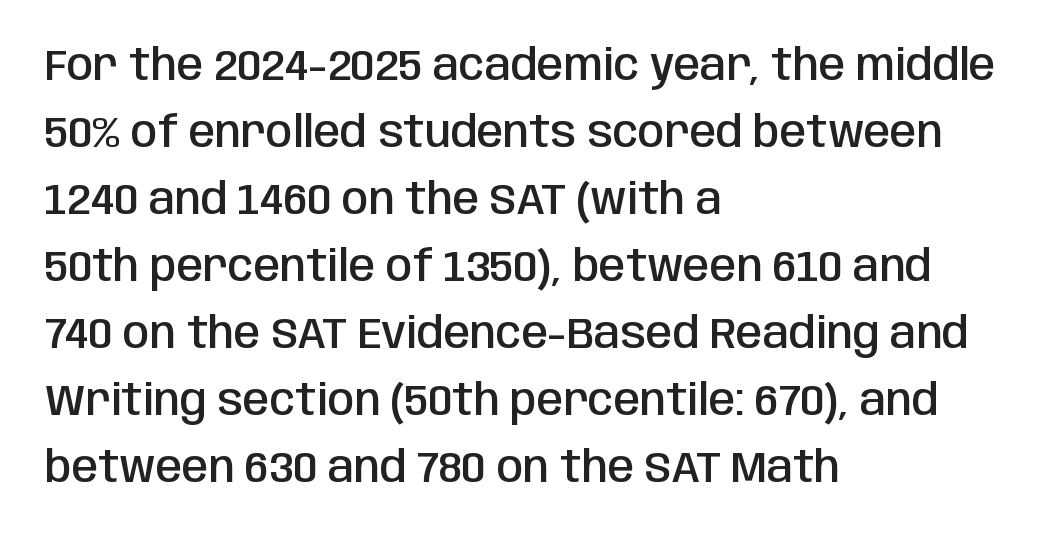
Nope, no serifs anywhere on these letters. The letters stand upright; this is a roman face. One-word summary of the alignment: left. The rows are spaced the way most documents space them. I'd describe the lettering as semibold — firm but not a full bold. The letters sit at their default tracking, neither squeezed nor spread.
